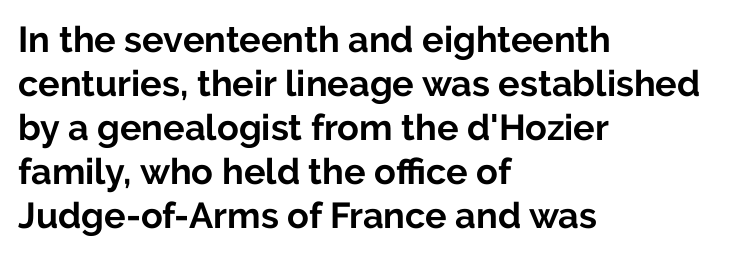
{"serif": "no", "italic": "no", "bold": "yes", "weight": "bold", "width": "normal", "stroke_contrast": "low", "x_height": "medium", "monospaced": "no", "underline": "no", "align": "left", "line_spacing_ratio": 1.22, "letter_spacing": "normal", "letter_spacing_em": 0.0, "glyph_px": 36}
